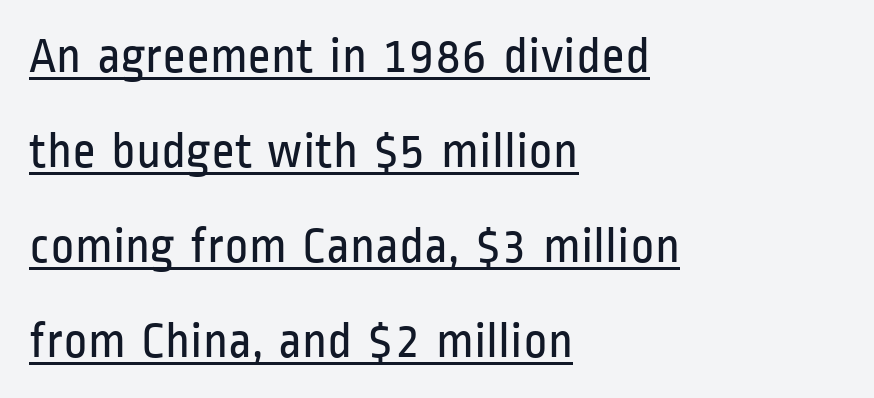
The string is rendered with underlining switched on. Think of a printed novel: that variable character pitch is what you see here. Summary of weight: not heavy and not bold. Look at the tracking — it's just the regular setting, nothing added. These lines were composed using upright roman letters.
